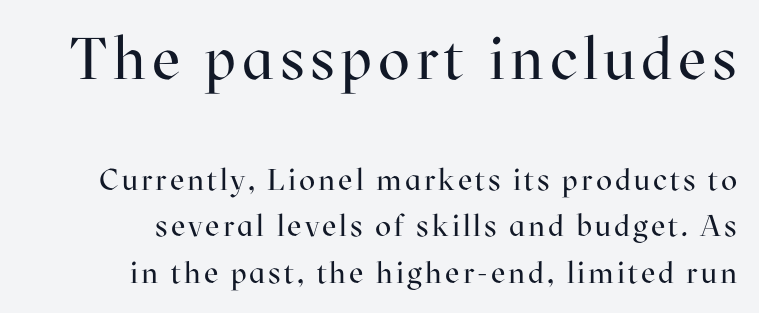
Each letter keeps its own natural width here, so spacing adapts to shape. No chunkiness to these letters — they're not bold. Note: serifs present on the glyphs. Leading: standard. The font's upright variant was chosen for this text. Descenders are the only things crossing below the line.
